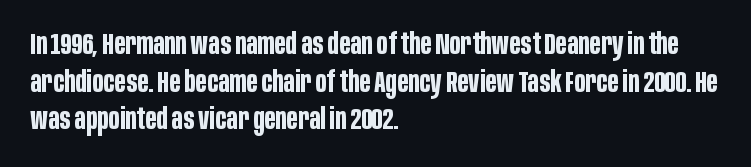
Q: Is the text bold? A: Yes.
Q: Is the text italic (slanted)? A: No, it is upright.
Q: Is the typeface a serif or a sans-serif typeface? A: Sans-serif.
Q: Is the text underlined? A: No.
Q: How is the paragraph aligned? A: Left-aligned.
Q: Is the spacing between letters normal or unusually wide? A: Normal.
Q: Is the spacing between lines tight, normal or loose? A: Normal.
Q: Width (condensed, normal, or wide)? A: Condensed.
Q: Stroke contrast? A: Low.
Q: x-height? A: Large.
Q: Monospaced? A: No.
